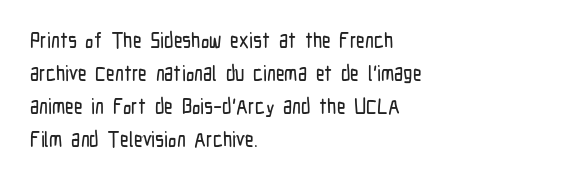
{"italic": "no", "underline": "no", "align": "left", "line_spacing": "normal", "line_spacing_ratio": 1.57, "letter_spacing": "normal", "letter_spacing_em": 0.0, "glyph_px": 21}
